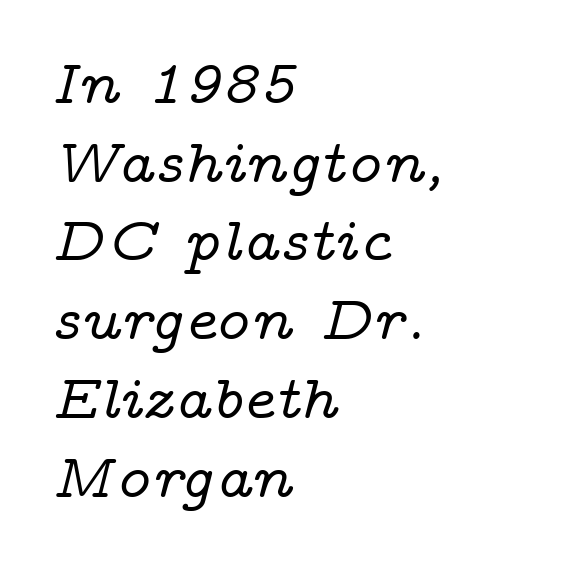
Q: Is the text italic (slanted)? A: Yes, it leans right by about 14 degrees.
Q: Is the typeface a serif or a sans-serif typeface? A: Serif.
Q: Is the text underlined? A: No.
Q: How is the paragraph aligned? A: Left-aligned.
Q: Is the spacing between letters normal or unusually wide? A: Normal.
Q: Is the spacing between lines tight, normal or loose? A: Normal.
Q: Width (condensed, normal, or wide)? A: Wide.
Q: Stroke contrast? A: Low.
Q: x-height? A: Medium.
Q: Monospaced? A: No.
